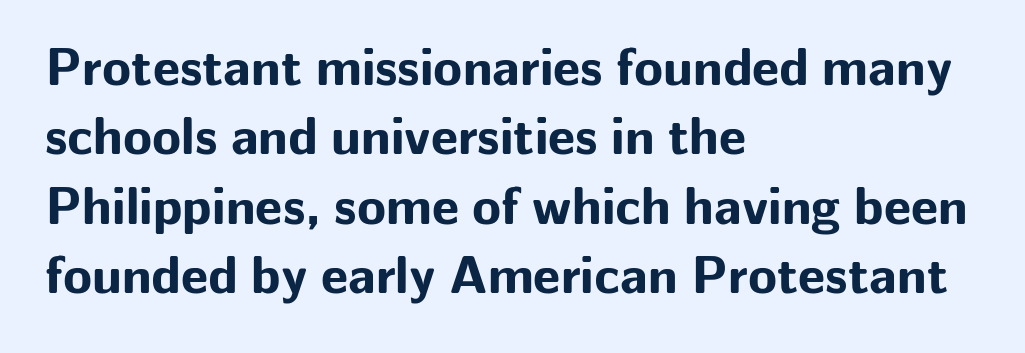
You could not count columns in this text — the font is proportionally spaced. Each word holds together tightly as a unit, with standard inter-letter gaps. Summary of vertical rhythm: regular, with standard interline spacing. The space beneath each line is pristine and unruled. Note: no serifs on the glyphs. Does the lettering tilt? It doesn't — this is upright.
